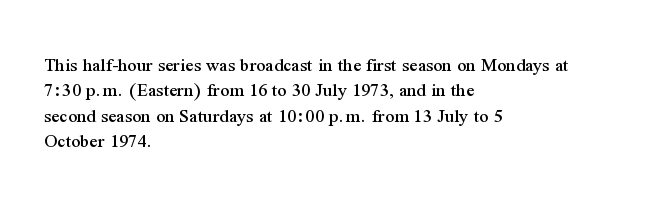
Layout note: lines flush left. The zone under the glyphs is completely vacant. The gaps between neighbouring characters are ordinary and unremarkable. Ascenders rise straight up at ninety degrees. Leading matches the norm, producing a regular column.
